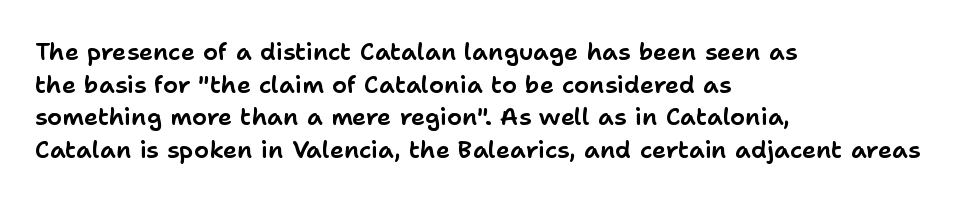
The vertical gap from one line to the next is medium. The rendering keeps characters at their native spacing. The axis of the letterforms is exactly vertical. Bare-footed words on every line. In CSS terms this would be text-align: left.
